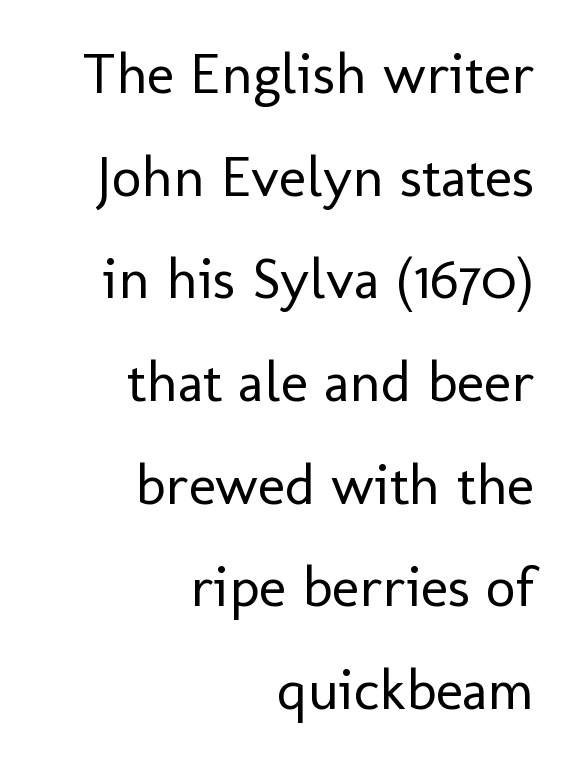
The image shows 58 px regular-weight sans-serif type, upright; set right-aligned, line spacing 1.77x, normal letter spacing, not underlined; low stroke contrast and a medium x-height.
